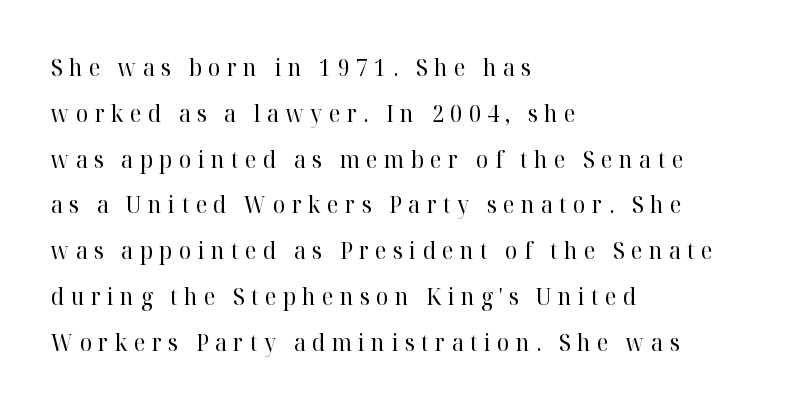
Q: Is the text bold? A: No.
Q: Is the text italic (slanted)? A: No, it is upright.
Q: Is the text underlined? A: No.
Q: How is the paragraph aligned? A: Left-aligned.
Q: Is the spacing between letters normal or unusually wide? A: Unusually wide.
Q: Is the spacing between lines tight, normal or loose? A: Loose.
